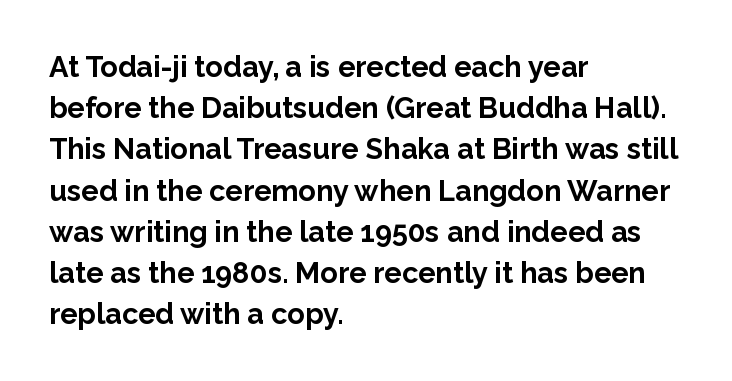
Q: Is the text bold? A: Yes.
Q: Is the text italic (slanted)? A: No, it is upright.
Q: Is the typeface a serif or a sans-serif typeface? A: Sans-serif.
Q: Is the text underlined? A: No.
Q: How is the paragraph aligned? A: Left-aligned.
Q: Is the spacing between letters normal or unusually wide? A: Normal.
Q: Is the spacing between lines tight, normal or loose? A: Normal.
Q: Width (condensed, normal, or wide)? A: Normal.
Q: Stroke contrast? A: Low.
Q: x-height? A: Medium.
Q: Monospaced? A: No.
